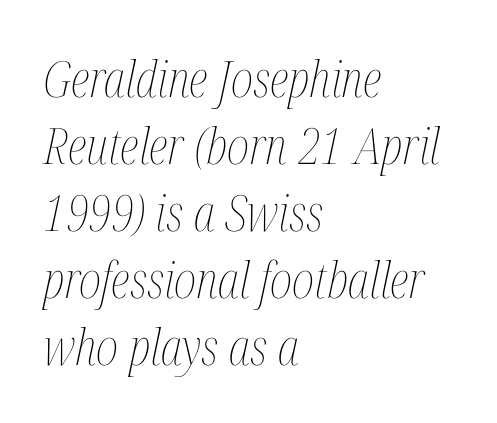
{"italic": "yes", "lean": "right", "slant_degrees": 12, "bold": "no", "weight": "thin", "width": "condensed", "stroke_contrast": "medium", "x_height": "medium", "monospaced": "no", "underline": "no", "align": "left", "line_spacing": "normal", "line_spacing_ratio": 1.34, "letter_spacing": "normal", "letter_spacing_em": 0.0, "glyph_px": 50}
